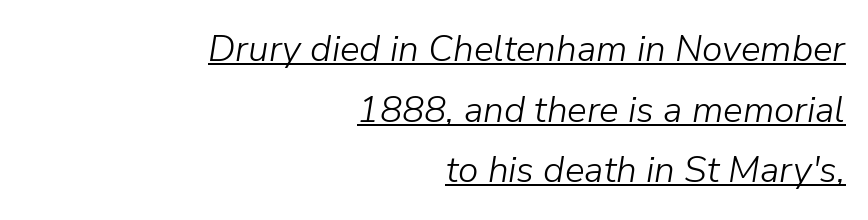
Q: Is the text bold? A: No.
Q: Is the text italic (slanted)? A: Yes, it leans right by about 9 degrees.
Q: Is the text underlined? A: Yes.
Q: How is the paragraph aligned? A: Right-aligned.
Q: Is the spacing between letters normal or unusually wide? A: Normal.
Q: Is the spacing between lines tight, normal or loose? A: Normal.
Q: Width (condensed, normal, or wide)? A: Normal.
Q: Stroke contrast? A: Low.
Q: x-height? A: Medium.
Q: Monospaced? A: No.
